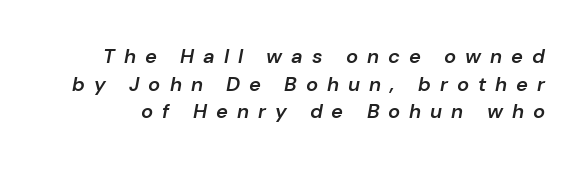
I'd describe the lettering as semibold — firm but not a full bold. The rendering inserts visible extra space after every character. Whoever set this chose a conventional vertical rhythm. Tall strokes in this sample are angled rather than plumb.
